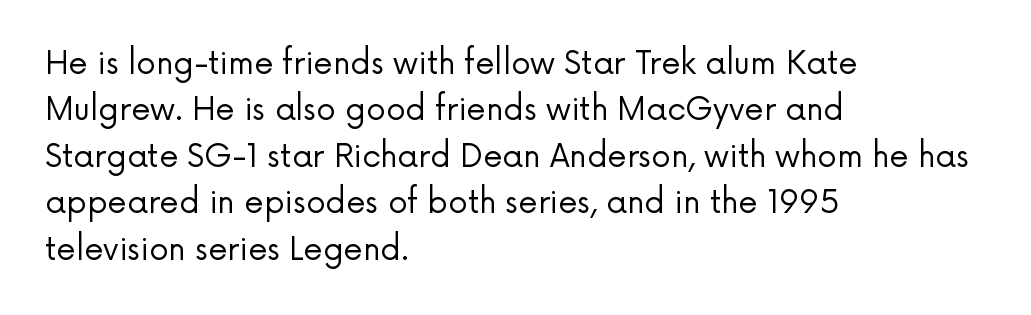
The image shows 31 px regular-weight sans-serif type, upright; set left-aligned, normal line spacing (1.5x), normal letter spacing, not underlined; low stroke contrast and a medium x-height.
